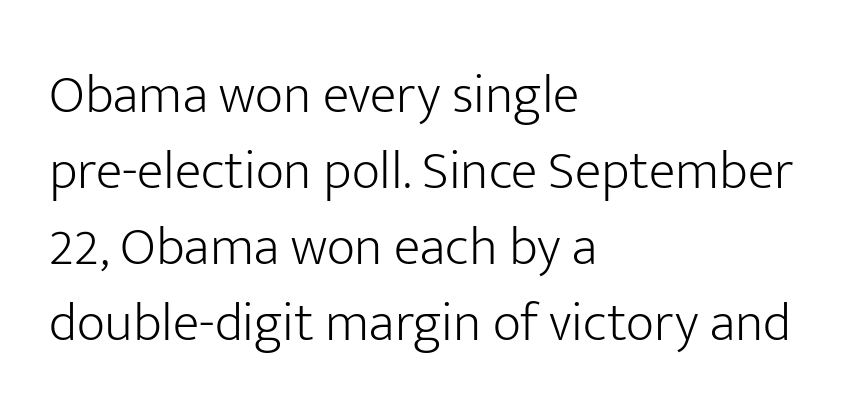
{"serif": "no", "italic": "no", "bold": "no", "weight": "light", "width": "normal", "stroke_contrast": "low", "x_height": "medium", "monospaced": "no", "underline": "no", "align": "left", "line_spacing": "normal", "line_spacing_ratio": 1.38, "letter_spacing": "normal", "letter_spacing_em": 0.0, "glyph_px": 55}
